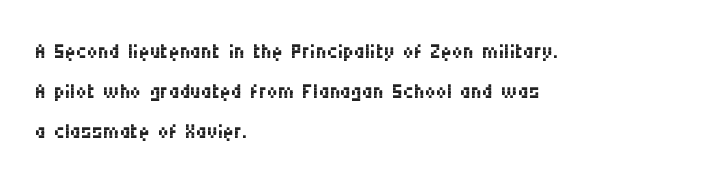
The image shows 30 px regular-weight, condensed sans-serif type, upright; set left-aligned, normal line spacing (1.34x), normal letter spacing, not underlined; medium stroke contrast and a large x-height.
